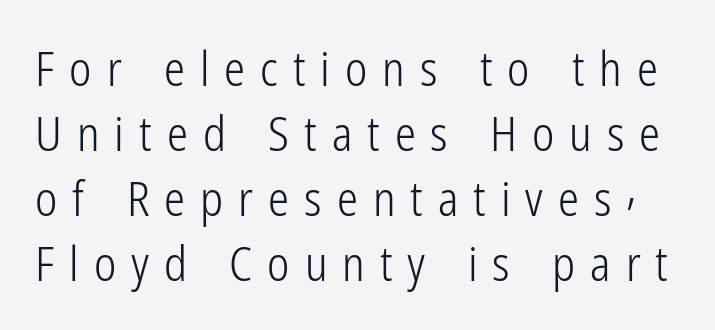
The rendering inserts visible extra space after every character. The characters display no serif detailing; their extremities are plain. The letters look calm and open, with moderate or lighter stems. Quick note: interline space is typical.
